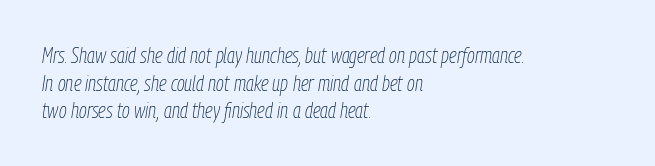
Compared with a centered layout, this one pins lines to the left instead. The weight would be labelled regular, book, light, or lighter still. Descenders hang freely into open space. Yep, that's italic — everything's leaning. Line spacing here is normal.
